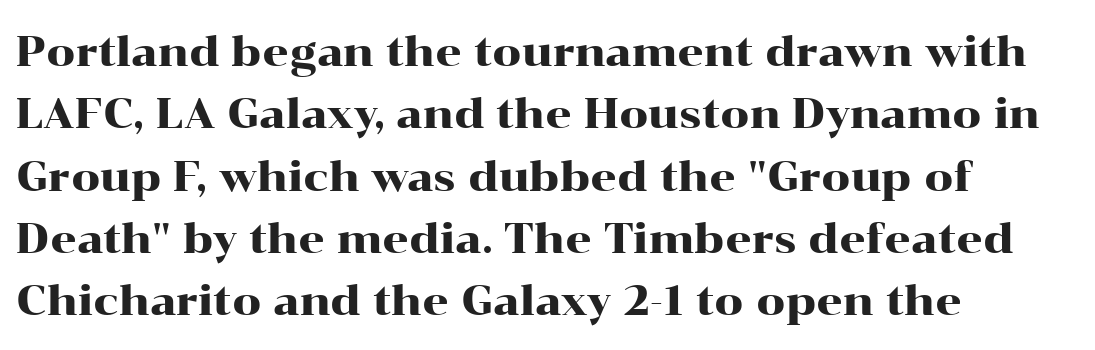
The setting favours the left margin, as ordinary paragraphs usually do. Underline: absent. Between one letter and the next there's only the usual sliver of space. Interline gaps are of average width in this sample. I'd call this a serif setting — the letters wear small feet.
